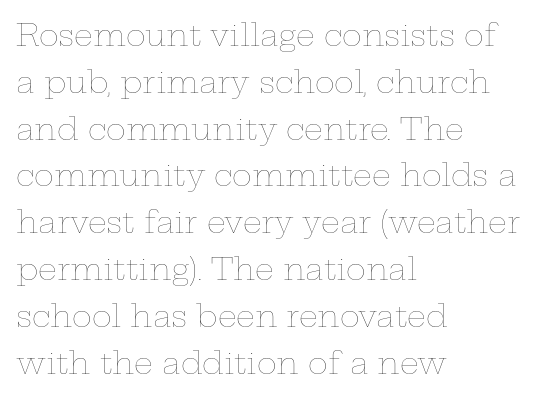
Heft: none added — not bold. A bare baseline throughout the passage. Is this a fixed-width face? No — the glyphs have proportional, varying widths. Vertical strokes here are truly vertical. Does the leading feel generous? No, just average. Caption: standard tracking, unaltered.
